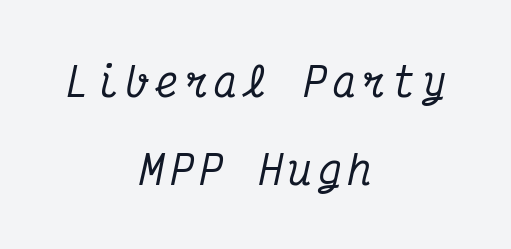
The image shows 39 px condensed serif type, italic (leaning right), monospaced; set centered, loose line spacing (2.25x), not underlined; medium stroke contrast and a medium x-height.
